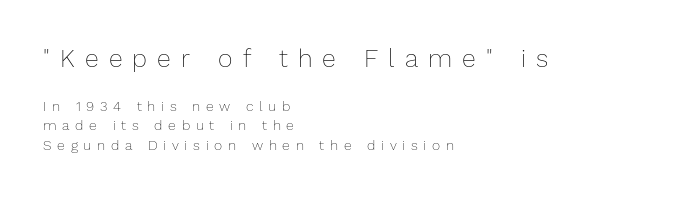
The image shows 25 px text type, upright; set left-aligned, normal line spacing (1.37x), unusually wide letter spacing (+0.41 em), not underlined; the first (top) block is 1.79x larger.
